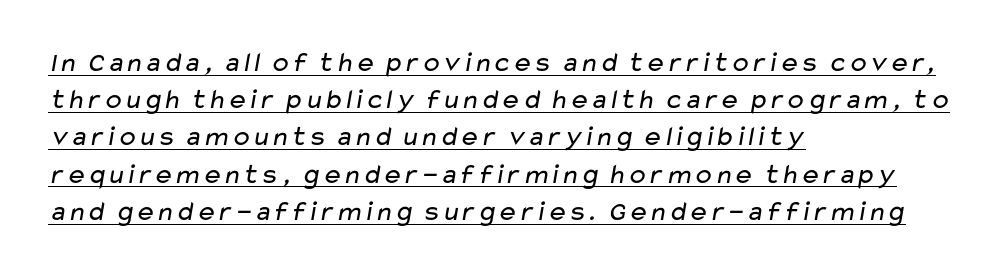
{"serif": "no", "bold": "no", "weight": "regular", "width": "wide", "stroke_contrast": "low", "x_height": "medium", "monospaced": "no", "underline": "yes", "align": "left", "line_spacing": "normal", "line_spacing_ratio": 1.33, "letter_spacing": "normal", "letter_spacing_em": 0.0, "glyph_px": 28}
